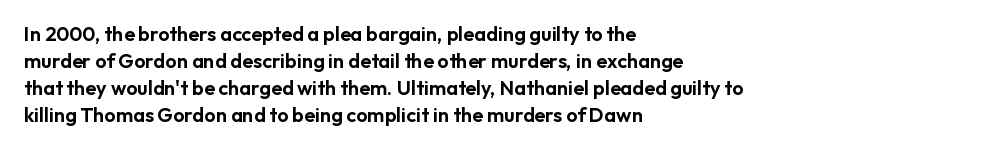
Q: Is the text italic (slanted)? A: No, it is upright.
Q: Is the text underlined? A: No.
Q: How is the paragraph aligned? A: Left-aligned.
Q: Is the spacing between letters normal or unusually wide? A: Normal.
Q: Is the spacing between lines tight, normal or loose? A: Normal.
